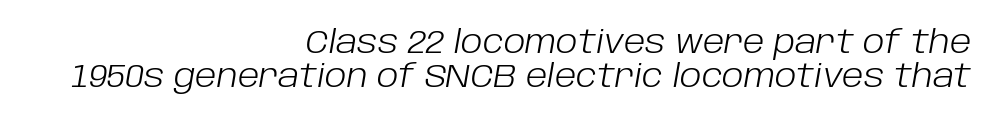
Varying glyph widths throughout — classic text-font behaviour. Vertically, the passage feels compressed, each row crowding the next. No chunkiness to these letters — they're not bold. Style check: oblique. Inter-character spacing is left at the font's built-in metrics. Anything drawn beneath the words? Only blank space.
